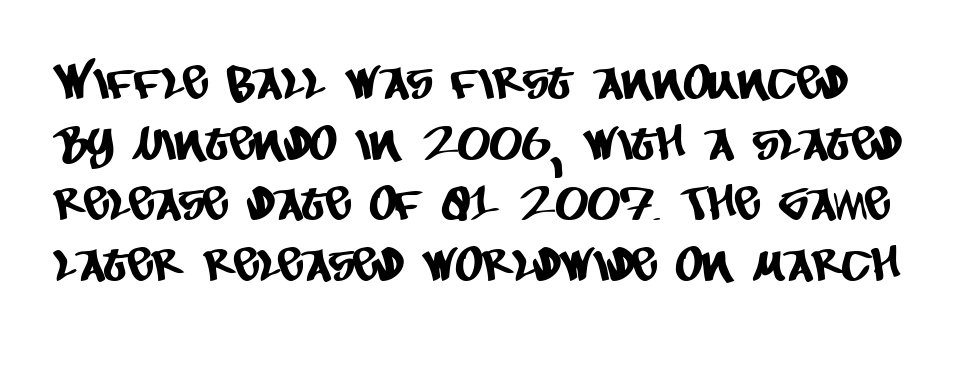
Descenders are the only things crossing below the line. Spacing verdict: proportional, widths tailored to each character. How are the letters spaced? Ordinarily, with no added tracking. How would I describe the line gaps? Plain and ordinary. Font category for this specimen: sans-serif.
